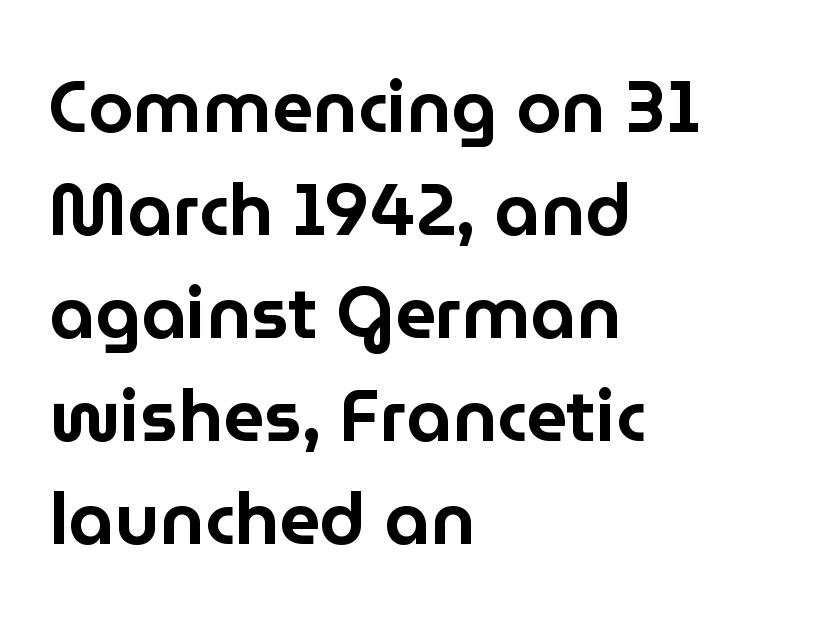
Q: Is the text italic (slanted)? A: No, it is upright.
Q: Is the typeface a serif or a sans-serif typeface? A: Sans-serif.
Q: Is the text underlined? A: No.
Q: How is the paragraph aligned? A: Left-aligned.
Q: Is the spacing between letters normal or unusually wide? A: Normal.
Q: Is the spacing between lines tight, normal or loose? A: Normal.
Q: Width (condensed, normal, or wide)? A: Normal.
Q: Stroke contrast? A: Low.
Q: x-height? A: Medium.
Q: Monospaced? A: No.
